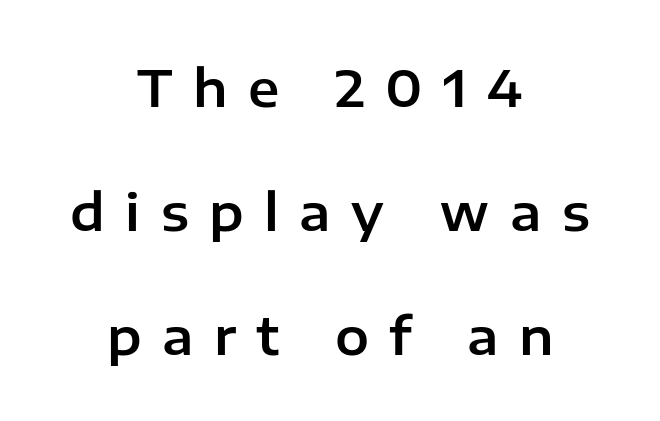
The image shows 51 px sans-serif type, upright; set centered, loose line spacing (2.43x), unusually wide letter spacing (+0.4 em), not underlined; low stroke contrast and a medium x-height.
